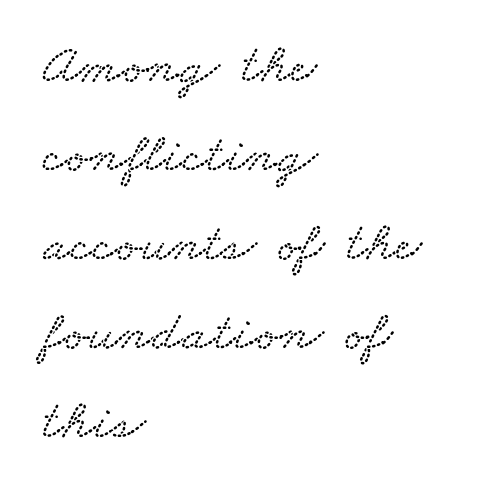
Q: Is the text underlined? A: No.
Q: How is the paragraph aligned? A: Left-aligned.
Q: Is the spacing between letters normal or unusually wide? A: Normal.
Q: Is the spacing between lines tight, normal or loose? A: Normal.
Q: Width (condensed, normal, or wide)? A: Wide.
Q: Stroke contrast? A: Low.
Q: x-height? A: Small.
Q: Monospaced? A: No.
